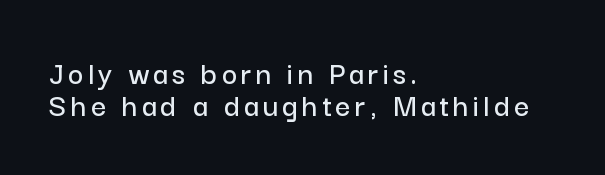
{"serif": "no", "italic": "no", "width": "normal", "stroke_contrast": "low", "x_height": "medium", "monospaced": "no", "underline": "no", "align": "left", "line_spacing": "tight", "line_spacing_ratio": 0.96, "glyph_px": 33}
